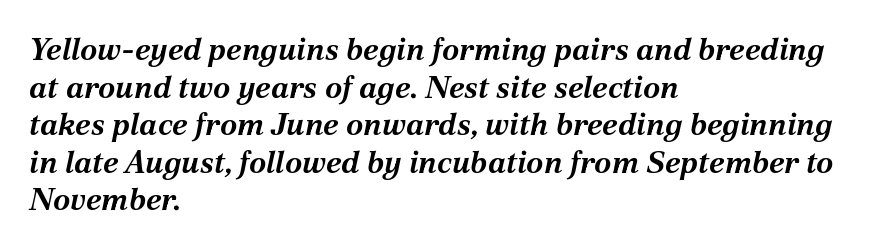
{"italic": "yes", "lean": "right", "slant_degrees": 12, "bold": "yes", "weight": "bold", "width": "normal", "stroke_contrast": "medium", "x_height": "medium", "monospaced": "no", "underline": "no", "align": "left", "line_spacing_ratio": 1.21, "letter_spacing": "normal", "letter_spacing_em": 0.0, "glyph_px": 31}
